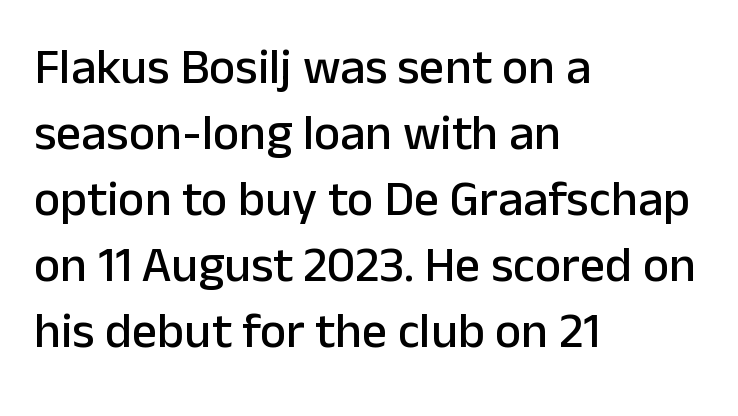
The image shows 50 px sans-serif type, upright; set left-aligned, normal line spacing (1.32x), normal letter spacing, not underlined; low stroke contrast and a medium x-height.
